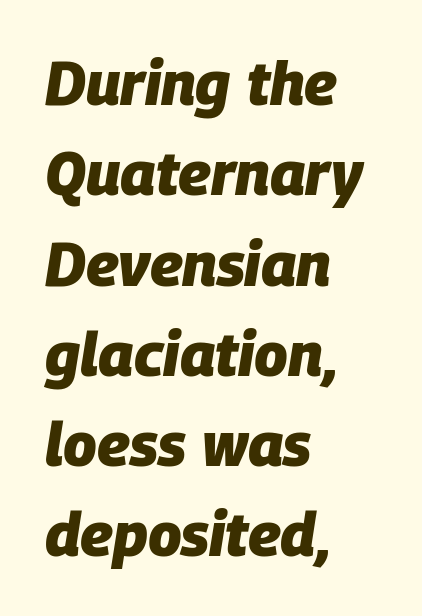
{"italic": "yes", "lean": "right", "slant_degrees": 9, "bold": "yes", "weight": "heavy", "width": "normal", "stroke_contrast": "low", "x_height": "large", "monospaced": "no", "underline": "no", "align": "left", "line_spacing": "normal", "line_spacing_ratio": 1.48, "letter_spacing": "normal", "letter_spacing_em": 0.0, "glyph_px": 61}
